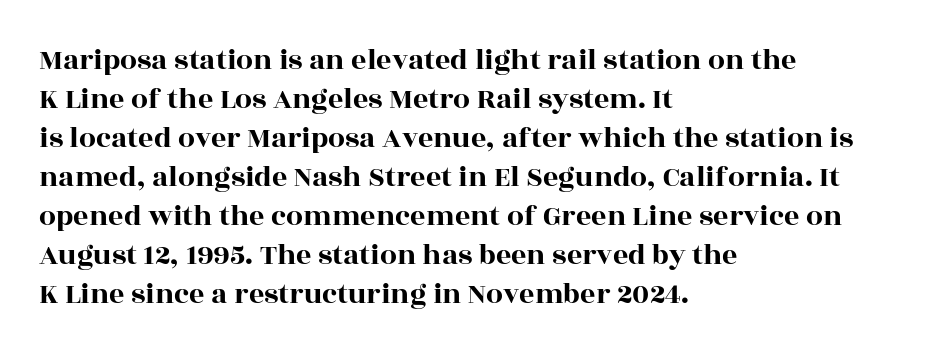
{"serif": "yes", "italic": "no", "width": "wide", "x_height": "large", "monospaced": "no", "underline": "no", "align": "left", "line_spacing": "normal", "line_spacing_ratio": 1.3, "letter_spacing": "normal", "letter_spacing_em": 0.0, "glyph_px": 30}
